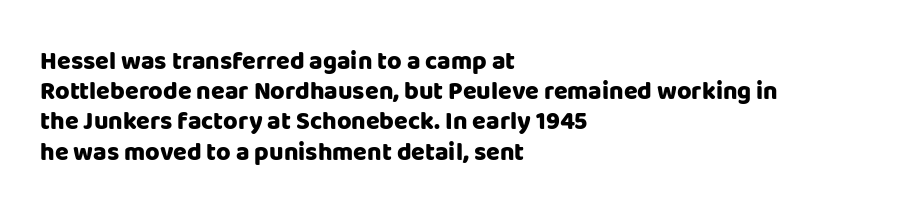
The passage shown is emphatically bold. The space directly below the letters is spotless. Tracking here is standard; glyphs follow each other at the usual distance. Where is the straight margin? On the left.
